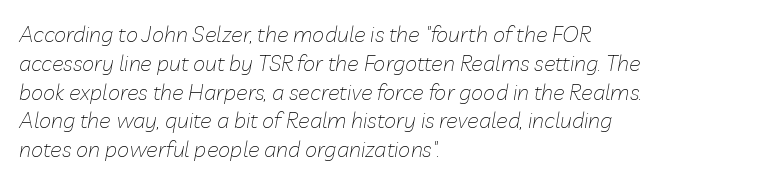
{"italic": "yes", "lean": "right", "slant_degrees": 10, "bold": "no", "underline": "no", "align": "left", "line_spacing": "normal", "line_spacing_ratio": 1.31, "letter_spacing": "normal", "letter_spacing_em": 0.0, "glyph_px": 22}
